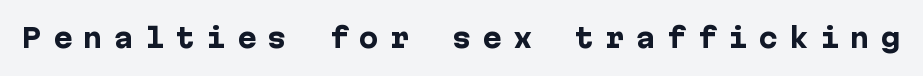
{"italic": "no", "bold": "yes", "underline": "no", "letter_spacing": "wide", "letter_spacing_em": 0.43, "glyph_px": 26}
